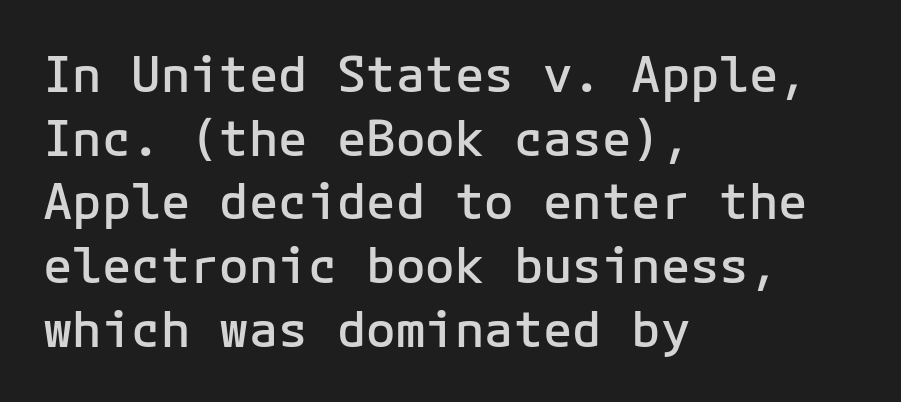
Q: Is the text bold? A: Semi-bold.
Q: Is the text italic (slanted)? A: No, it is upright.
Q: Is the typeface a serif or a sans-serif typeface? A: Sans-serif.
Q: Is the text underlined? A: No.
Q: How is the paragraph aligned? A: Left-aligned.
Q: Is the spacing between letters normal or unusually wide? A: Normal.
Q: Is the spacing between lines tight, normal or loose? A: Normal.
Q: Width (condensed, normal, or wide)? A: Normal.
Q: Stroke contrast? A: Low.
Q: x-height? A: Medium.
Q: Monospaced? A: Yes.
